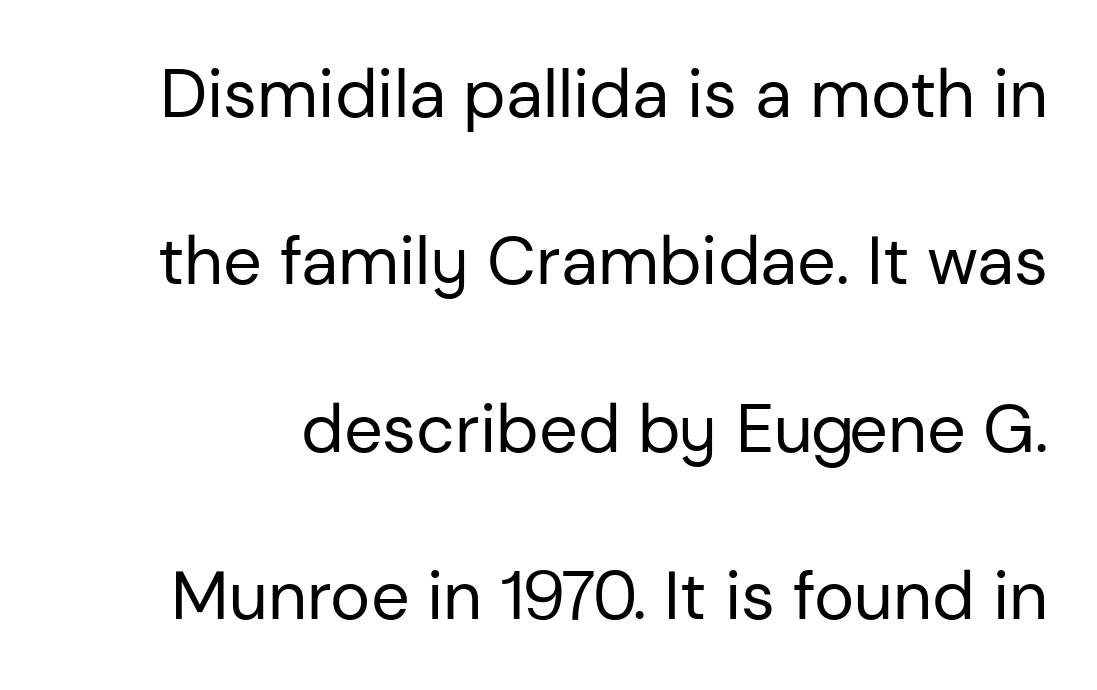
Underlining? Definitely not there. A roman cut, with each character standing at attention. Counters stay open thanks to moderate or lighter strokes. The typeface chosen for these lines omits serifs.
